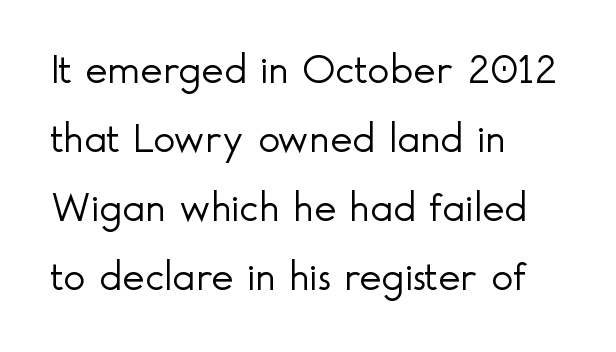
No extra tracking has been applied to these lines. Beneath every word, the page is bare. A student would call this left alignment; a typographer would say flush left, rag right. Weight: in the light-to-regular range. The type sits square on the baseline with zero lean. Each letter keeps its own natural width here, so spacing adapts to shape.
